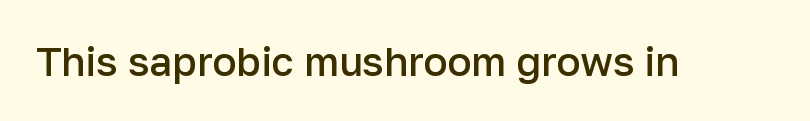
The image shows 40 px semibold sans-serif type, upright; set normal letter spacing, not underlined; low stroke contrast and a medium x-height.
